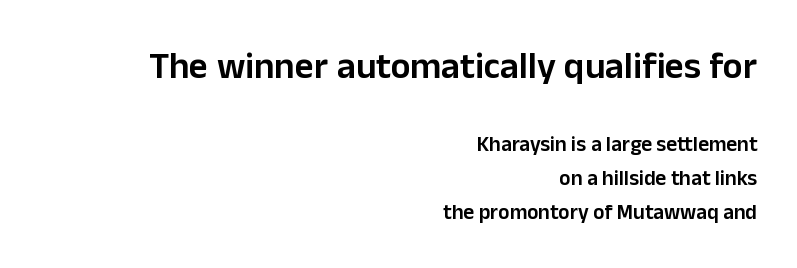
{"serif": "no", "italic": "no", "bold": "semi", "weight": "semibold", "width": "normal", "stroke_contrast": "low", "x_height": "medium", "monospaced": "no", "underline": "no", "align": "right", "line_spacing": "normal", "line_spacing_ratio": 1.61, "letter_spacing": "normal", "letter_spacing_em": 0.0, "larger_block": "first", "size_ratio": 1.76, "glyph_px": 37}
